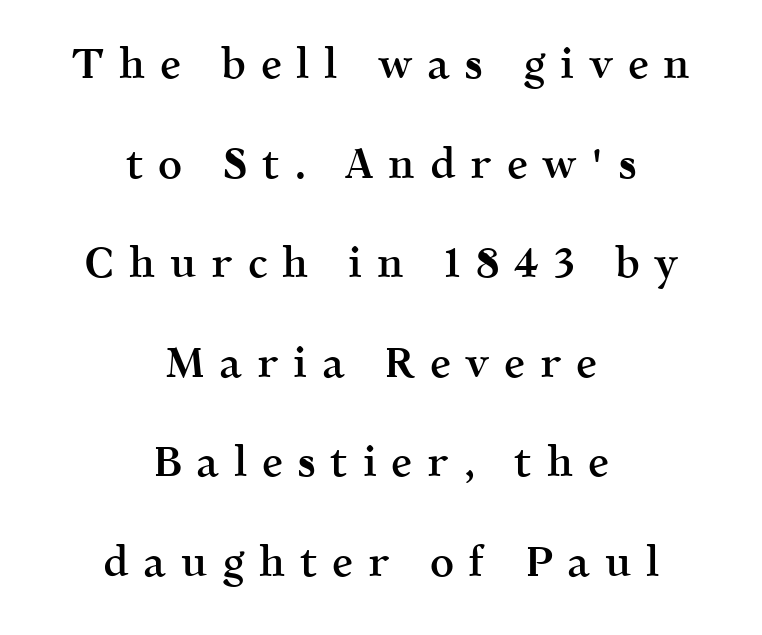
{"serif": "yes", "italic": "no", "bold": "semi", "weight": "semibold", "width": "normal", "x_height": "medium", "monospaced": "no", "underline": "no", "align": "center", "line_spacing": "loose", "line_spacing_ratio": 2.37, "letter_spacing": "wide", "letter_spacing_em": 0.35, "glyph_px": 42}
